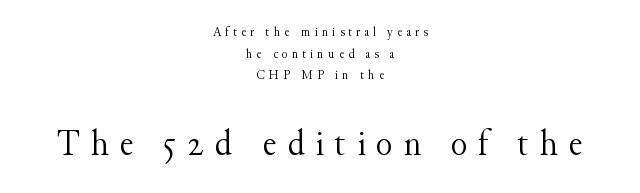
Visually, the bottom section dominates because its glyphs are scaled up. Students, observe: this is what conventionally led text looks like. The paragraph shown floats in the horizontal middle. The text was rendered using a seriffed face with decorative stroke endings. Substantial extra tracking has been applied to these lines. Every stem runs plumb, perpendicular to the baseline.
